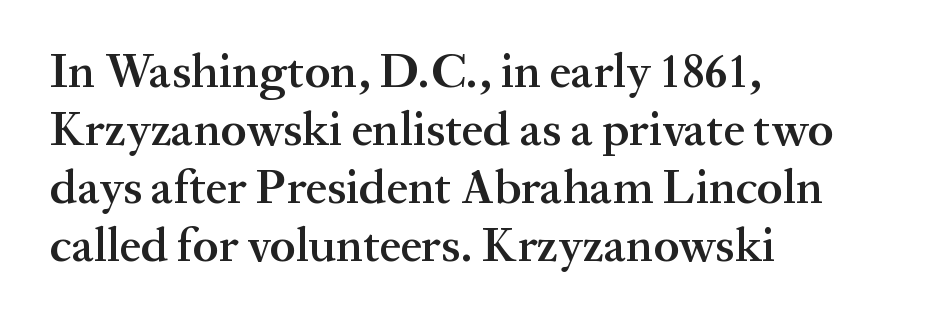
Q: Is the text bold? A: Semi-bold.
Q: Is the text italic (slanted)? A: No, it is upright.
Q: Is the typeface a serif or a sans-serif typeface? A: Serif.
Q: Is the text underlined? A: No.
Q: How is the paragraph aligned? A: Left-aligned.
Q: Is the spacing between letters normal or unusually wide? A: Normal.
Q: Width (condensed, normal, or wide)? A: Normal.
Q: Stroke contrast? A: Medium.
Q: x-height? A: Medium.
Q: Monospaced? A: No.
